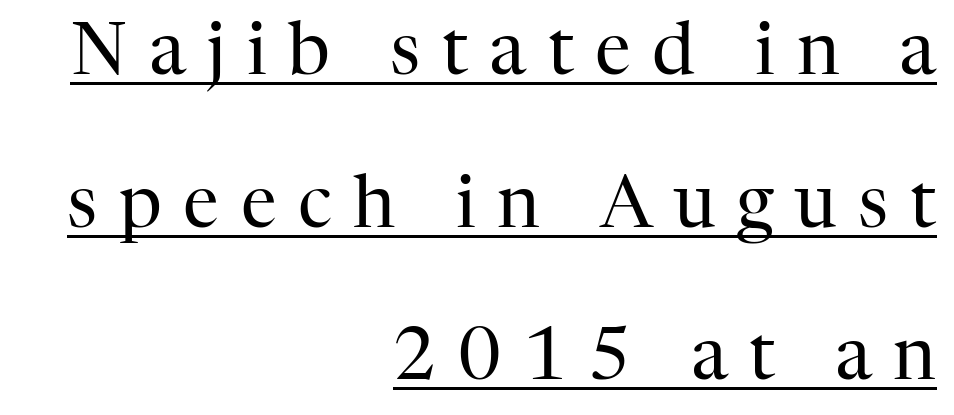
Q: Is the text bold? A: No.
Q: Is the text italic (slanted)? A: No, it is upright.
Q: Is the typeface a serif or a sans-serif typeface? A: Serif.
Q: Is the text underlined? A: Yes.
Q: How is the paragraph aligned? A: Right-aligned.
Q: Is the spacing between letters normal or unusually wide? A: Unusually wide.
Q: Is the spacing between lines tight, normal or loose? A: Loose.
Q: Width (condensed, normal, or wide)? A: Normal.
Q: Stroke contrast? A: High.
Q: x-height? A: Medium.
Q: Monospaced? A: No.
